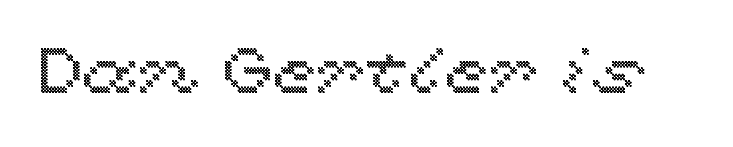
The image shows 64 px wide type; set normal letter spacing, not underlined; a medium x-height.
